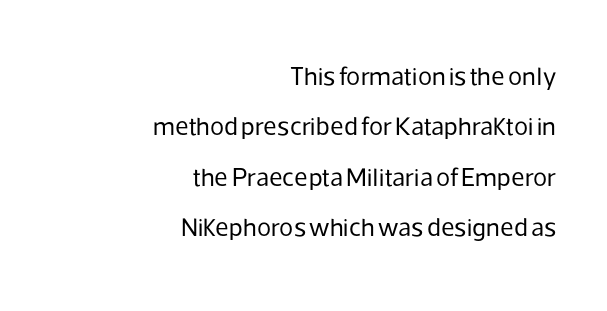
The image shows 26 px text type, upright; set right-aligned, loose line spacing (1.94x), normal letter spacing, not underlined.
